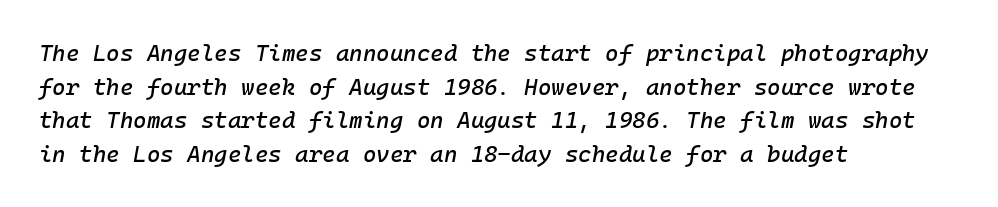
Descender tails drop into unmarked territory. Leading matches the norm, producing a regular column. Does the lettering tilt? It does — this is italic. What stands out about the letter spacing? Nothing — it is the standard amount.
